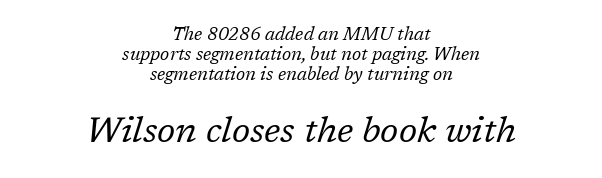
Q: Is the text bold? A: No.
Q: Is the text italic (slanted)? A: Yes, it leans right by about 17 degrees.
Q: Is the typeface a serif or a sans-serif typeface? A: Serif.
Q: Is the text underlined? A: No.
Q: How is the paragraph aligned? A: Centered.
Q: Is the spacing between letters normal or unusually wide? A: Normal.
Q: Is the spacing between lines tight, normal or loose? A: Tight.
Q: Which block of text is set in a larger size, the first (top) or the second (bottom)? A: The second (bottom) one.
Q: Width (condensed, normal, or wide)? A: Normal.
Q: Stroke contrast? A: Low.
Q: x-height? A: Medium.
Q: Monospaced? A: No.
